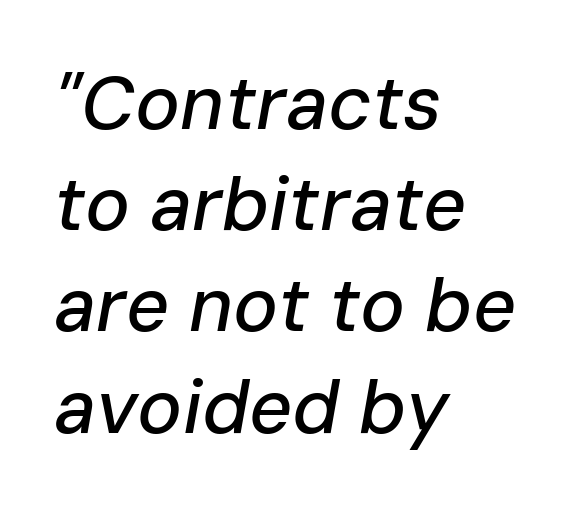
Q: Is the text italic (slanted)? A: Yes, it leans right by about 10 degrees.
Q: Is the text underlined? A: No.
Q: How is the paragraph aligned? A: Left-aligned.
Q: Is the spacing between letters normal or unusually wide? A: Normal.
Q: Is the spacing between lines tight, normal or loose? A: Normal.
Q: Width (condensed, normal, or wide)? A: Normal.
Q: Stroke contrast? A: Low.
Q: x-height? A: Medium.
Q: Monospaced? A: No.
